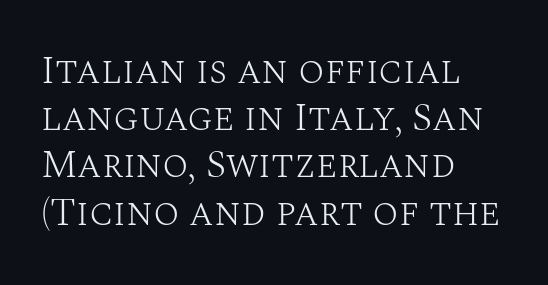
Q: Is the text bold? A: No.
Q: Is the text italic (slanted)? A: No, it is upright.
Q: Is the typeface a serif or a sans-serif typeface? A: Serif.
Q: Is the text underlined? A: No.
Q: How is the paragraph aligned? A: Left-aligned.
Q: Is the spacing between letters normal or unusually wide? A: Normal.
Q: Width (condensed, normal, or wide)? A: Normal.
Q: Stroke contrast? A: Medium.
Q: x-height? A: Large.
Q: Monospaced? A: No.
